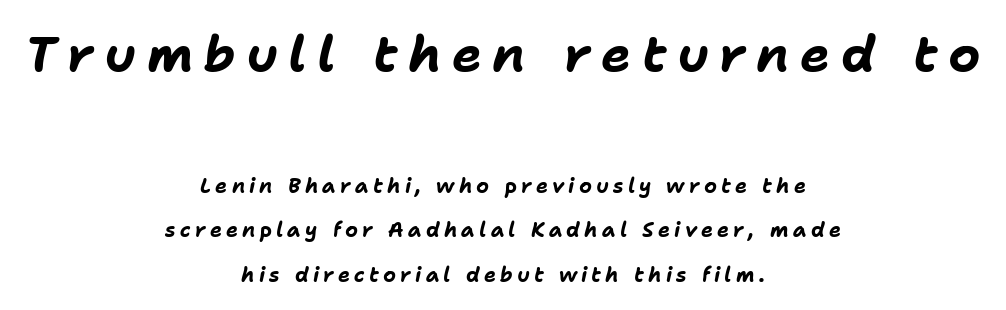
This sample is center-justified, so both line endings float freely. Italic: yes, the glyphs are oblique. The strokes are fattened all the way to bold. Quick note: underline off. Regarding leading, the lines here are spaced well apart.
